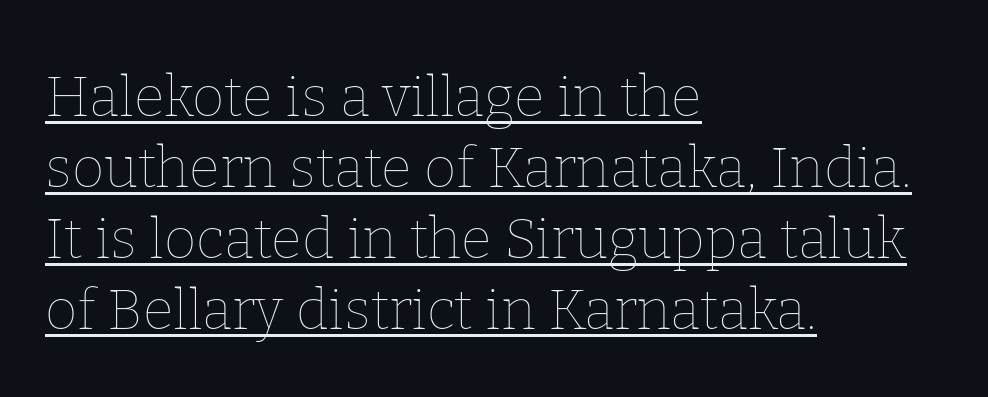
The image shows 56 px thin type, upright; set left-aligned, normal line spacing (1.27x), normal letter spacing, underlined; low stroke contrast and a medium x-height.
